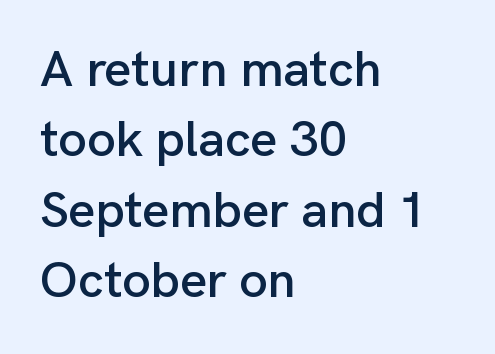
Q: Is the text italic (slanted)? A: No, it is upright.
Q: Is the typeface a serif or a sans-serif typeface? A: Sans-serif.
Q: Is the text underlined? A: No.
Q: How is the paragraph aligned? A: Left-aligned.
Q: Is the spacing between letters normal or unusually wide? A: Normal.
Q: Is the spacing between lines tight, normal or loose? A: Normal.
Q: Width (condensed, normal, or wide)? A: Normal.
Q: Stroke contrast? A: Low.
Q: x-height? A: Medium.
Q: Monospaced? A: No.
